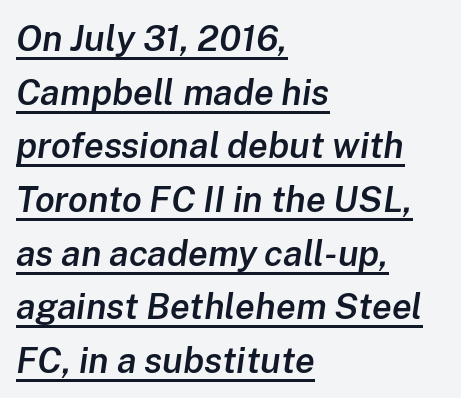
{"italic": "yes", "lean": "right", "slant_degrees": 8, "bold": "semi", "weight": "semibold", "width": "normal", "stroke_contrast": "low", "x_height": "medium", "monospaced": "no", "underline": "yes", "align": "left", "line_spacing": "normal", "line_spacing_ratio": 1.49, "letter_spacing": "normal", "letter_spacing_em": 0.0, "glyph_px": 36}
